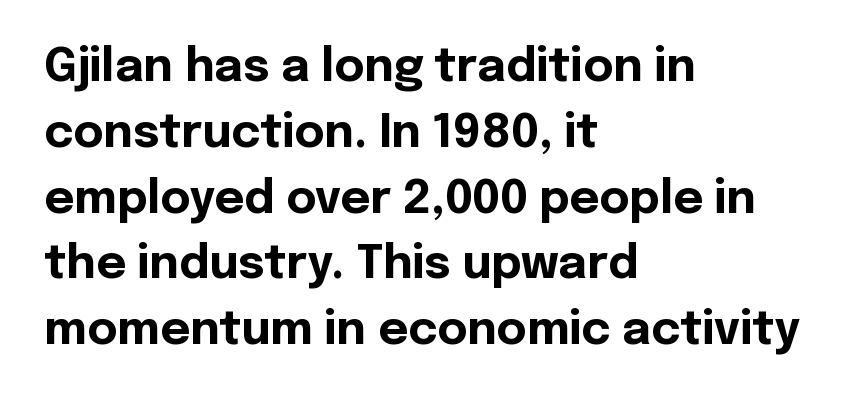
All the whitespace from short lines collects on the right. This sample uses a sans-serif face. The specimen reads as upright at a glance. In terms of weight, the rendering is a true, heavy bold. Bare-footed words on every line. Think of a printed novel: that variable character pitch is what you see here.
